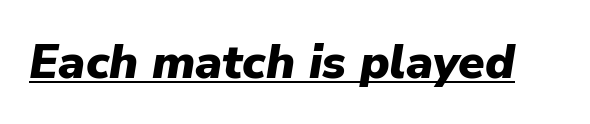
Q: Is the text bold? A: Yes.
Q: Is the text italic (slanted)? A: Yes, it leans right by about 9 degrees.
Q: Is the text underlined? A: Yes.
Q: Is the spacing between letters normal or unusually wide? A: Normal.
Q: Width (condensed, normal, or wide)? A: Normal.
Q: Stroke contrast? A: Low.
Q: x-height? A: Medium.
Q: Monospaced? A: No.
